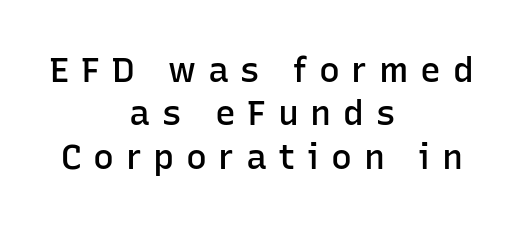
The image shows 35 px semibold sans-serif type, upright; set centered, line spacing 1.24x, unusually wide letter spacing (+0.33 em), not underlined; low stroke contrast and a medium x-height.
